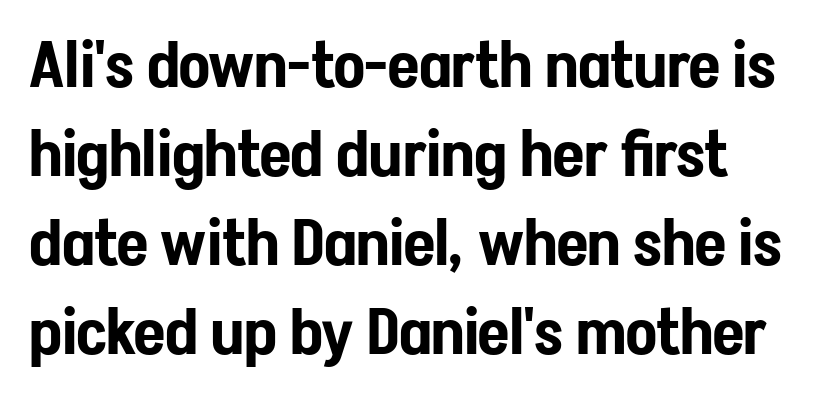
Q: Is the text italic (slanted)? A: No, it is upright.
Q: Is the typeface a serif or a sans-serif typeface? A: Sans-serif.
Q: Is the text underlined? A: No.
Q: Is the spacing between letters normal or unusually wide? A: Normal.
Q: Is the spacing between lines tight, normal or loose? A: Normal.
Q: Width (condensed, normal, or wide)? A: Condensed.
Q: Stroke contrast? A: Low.
Q: x-height? A: Medium.
Q: Monospaced? A: No.
